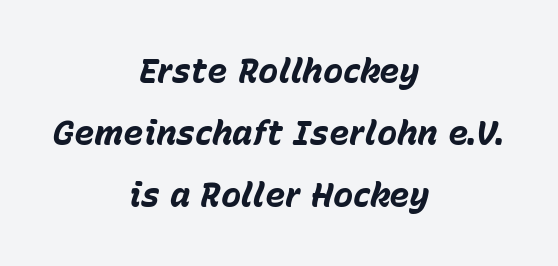
Q: Is the text bold? A: Yes.
Q: Is the text italic (slanted)? A: Yes, it leans right by about 15 degrees.
Q: Is the text underlined? A: No.
Q: How is the paragraph aligned? A: Centered.
Q: Is the spacing between letters normal or unusually wide? A: Normal.
Q: Width (condensed, normal, or wide)? A: Normal.
Q: Stroke contrast? A: Low.
Q: x-height? A: Medium.
Q: Monospaced? A: No.
